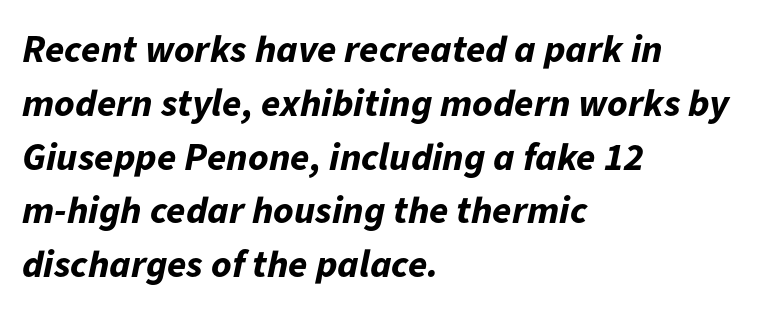
The image shows 39 px bold type, italic (leaning right); set left-aligned, normal line spacing (1.38x), normal letter spacing, not underlined; low stroke contrast and a medium x-height.
